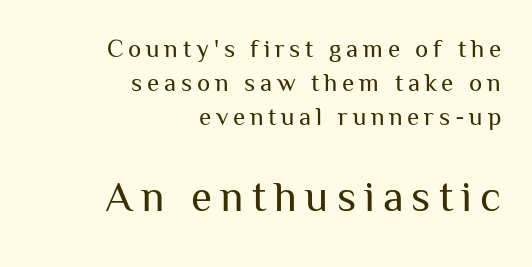
Q: Is the text bold? A: No.
Q: Is the text italic (slanted)? A: No, it is upright.
Q: Is the typeface a serif or a sans-serif typeface? A: Sans-serif.
Q: Is the text underlined? A: No.
Q: How is the paragraph aligned? A: Right-aligned.
Q: Is the spacing between lines tight, normal or loose? A: Normal.
Q: Which block of text is set in a larger size, the first (top) or the second (bottom)? A: The second (bottom) one.
Q: Width (condensed, normal, or wide)? A: Normal.
Q: Stroke contrast? A: Medium.
Q: x-height? A: Medium.
Q: Monospaced? A: No.
